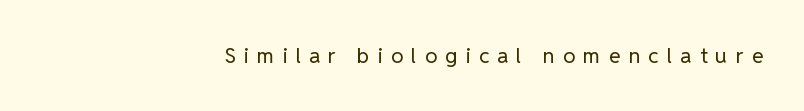
{"italic": "no", "bold": "no", "underline": "no", "align": "right", "letter_spacing": "wide", "letter_spacing_em": 0.39, "glyph_px": 21}
